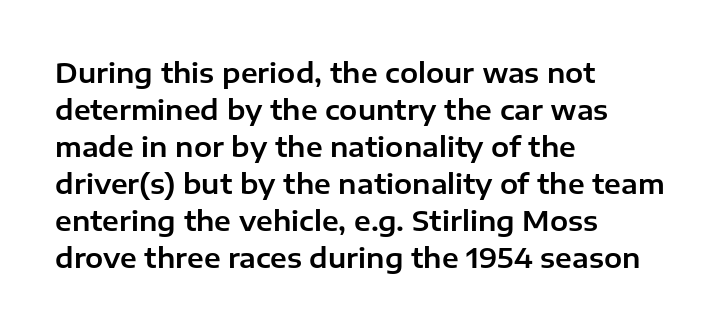
A typesetter would call this zero additional tracking. Notice how descenders clear the ascenders below comfortably — that's standard leading. Ordinary non-slanted type is in use. Letters rest on an invisible, unmarked baseline.
